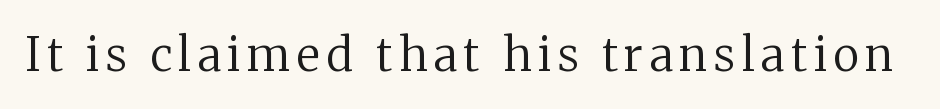
Compared with a typical body face, this is equally light or lighter still. Underlining? Definitely not there. Think of a printed novel: that variable character pitch is what you see here. A typesetter would label this face a serif. Do the letters lean? They stand straight.
